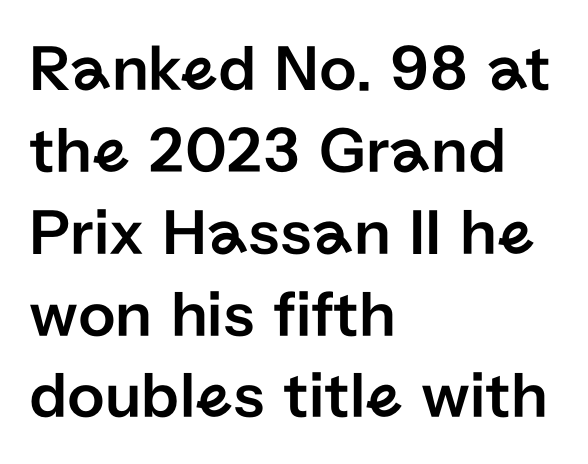
{"serif": "no", "italic": "no", "width": "normal", "stroke_contrast": "low", "x_height": "medium", "monospaced": "no", "underline": "no", "align": "left", "line_spacing_ratio": 1.24, "letter_spacing": "normal", "letter_spacing_em": 0.0, "glyph_px": 66}
